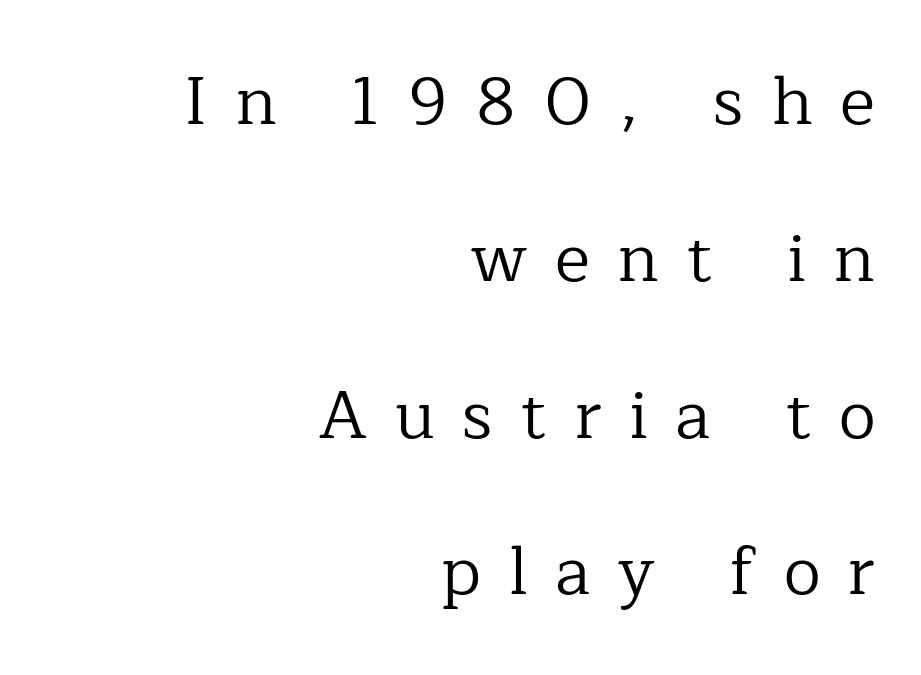
{"serif": "yes", "italic": "no", "bold": "no", "weight": "regular", "width": "normal", "stroke_contrast": "low", "x_height": "medium", "monospaced": "no", "underline": "no", "align": "right", "line_spacing": "loose", "line_spacing_ratio": 2.34, "letter_spacing": "wide", "letter_spacing_em": 0.41, "glyph_px": 67}
